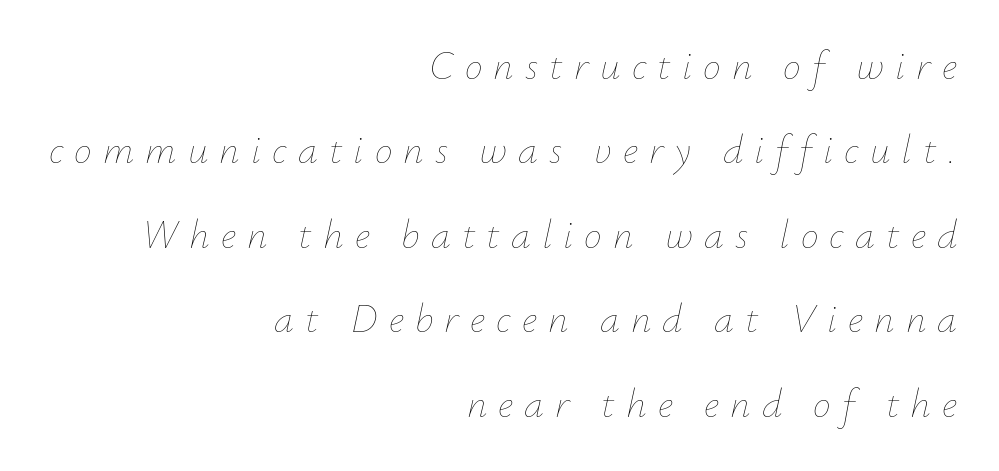
{"italic": "yes", "lean": "right", "slant_degrees": 12, "bold": "no", "weight": "thin", "width": "normal", "stroke_contrast": "low", "x_height": "small", "monospaced": "no", "underline": "no", "align": "right", "line_spacing": "loose", "line_spacing_ratio": 2.11, "letter_spacing": "wide", "letter_spacing_em": 0.28, "glyph_px": 40}
